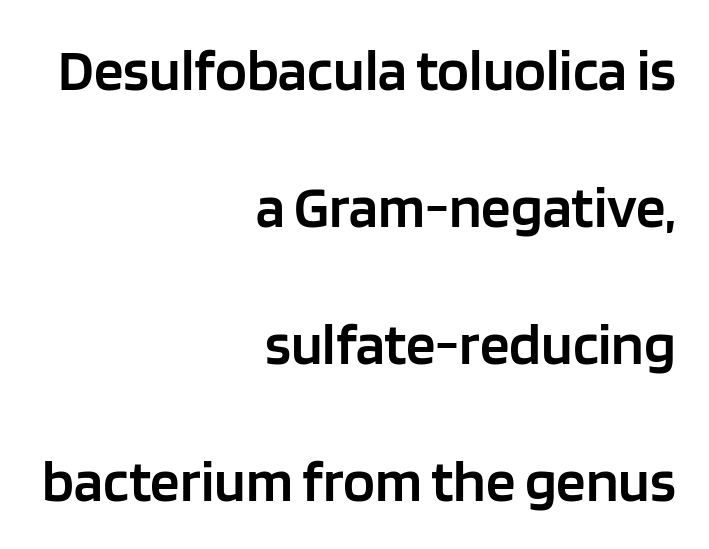
The image shows 59 px semibold sans-serif type, upright; set right-aligned, loose line spacing (2.32x), normal letter spacing, not underlined; low stroke contrast and a large x-height.
